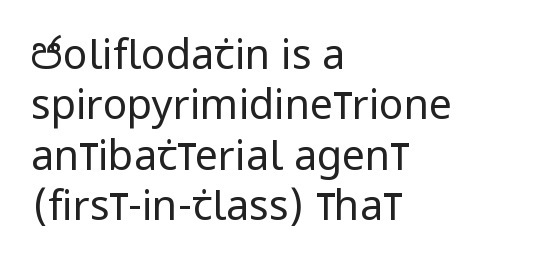
{"serif": "no", "italic": "no", "bold": "no", "weight": "regular", "width": "condensed", "stroke_contrast": "low", "x_height": "large", "monospaced": "no", "underline": "no", "align": "left", "line_spacing_ratio": 1.23, "letter_spacing": "normal", "letter_spacing_em": 0.0, "glyph_px": 41}
